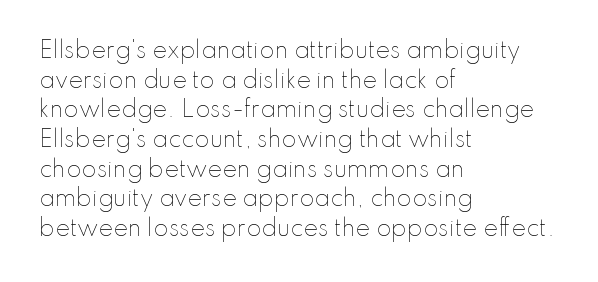
Unmarked baselines from the first word to the last. The designer left line spacing at the default. The rendering anchors every line to the left-hand side. The gaps between neighbouring characters are ordinary and unremarkable. The type sits square on the baseline with zero lean.
